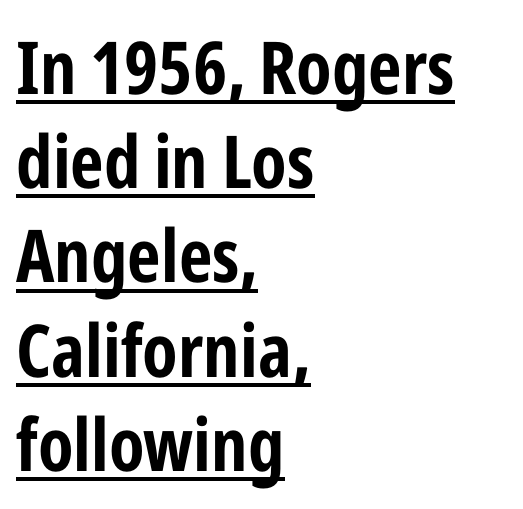
Q: Is the text italic (slanted)? A: No, it is upright.
Q: Is the typeface a serif or a sans-serif typeface? A: Sans-serif.
Q: Is the text underlined? A: Yes.
Q: How is the paragraph aligned? A: Left-aligned.
Q: Is the spacing between letters normal or unusually wide? A: Normal.
Q: Is the spacing between lines tight, normal or loose? A: Normal.
Q: Width (condensed, normal, or wide)? A: Condensed.
Q: Stroke contrast? A: Low.
Q: x-height? A: Medium.
Q: Monospaced? A: No.
